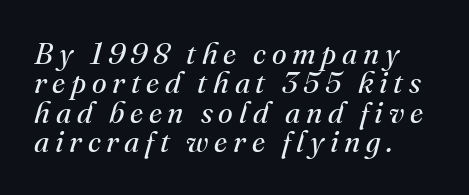
Stems here are at most as thick as an everyday book face. You can tell it's italic because the verticals aren't actually vertical. You could not count columns in this text — the font is proportionally spaced. Letterform terminals end in serifs throughout the passage. The space directly below the letters is spotless. Does the leading feel generous? Not at all — it's pinched.
